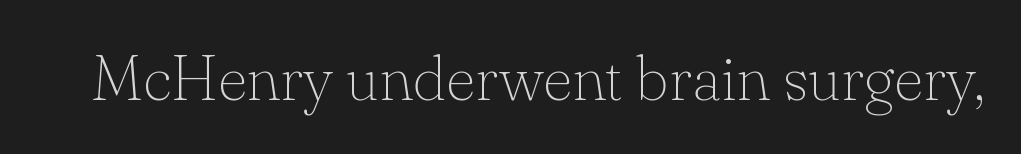
Q: Is the text bold? A: No.
Q: Is the text italic (slanted)? A: No, it is upright.
Q: Is the typeface a serif or a sans-serif typeface? A: Serif.
Q: Is the text underlined? A: No.
Q: Is the spacing between letters normal or unusually wide? A: Normal.
Q: Width (condensed, normal, or wide)? A: Normal.
Q: Stroke contrast? A: Low.
Q: x-height? A: Small.
Q: Monospaced? A: No.
